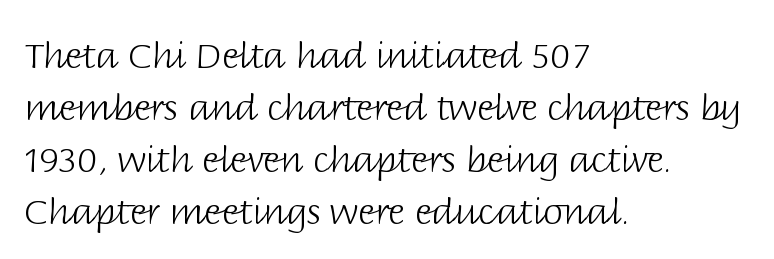
Q: Is the text bold? A: No.
Q: Is the text italic (slanted)? A: No, it is upright.
Q: Is the typeface a serif or a sans-serif typeface? A: Sans-serif.
Q: Is the text underlined? A: No.
Q: How is the paragraph aligned? A: Left-aligned.
Q: Is the spacing between letters normal or unusually wide? A: Normal.
Q: Is the spacing between lines tight, normal or loose? A: Normal.
Q: Width (condensed, normal, or wide)? A: Normal.
Q: Stroke contrast? A: Low.
Q: x-height? A: Large.
Q: Monospaced? A: No.
